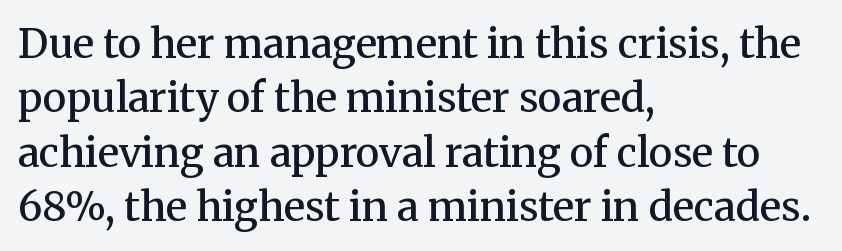
These words are printed semibold, heavier than regular yet not bold. Here the designer chose a conventional face with non-uniform glyph widths. Baseline-to-baseline distance is the conventional proportion of letter height. The baseline area is clear. Rendered with straight, roman letterforms. The lines are quadded left.
